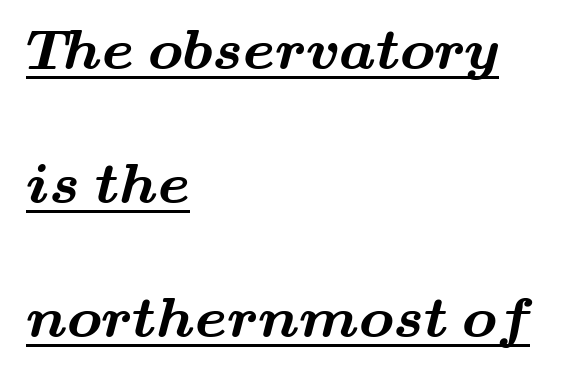
Q: Is the text bold? A: Yes.
Q: Is the typeface a serif or a sans-serif typeface? A: Serif.
Q: Is the text underlined? A: Yes.
Q: How is the paragraph aligned? A: Left-aligned.
Q: Is the spacing between letters normal or unusually wide? A: Normal.
Q: Is the spacing between lines tight, normal or loose? A: Loose.
Q: Width (condensed, normal, or wide)? A: Wide.
Q: Stroke contrast? A: Medium.
Q: x-height? A: Small.
Q: Monospaced? A: No.
